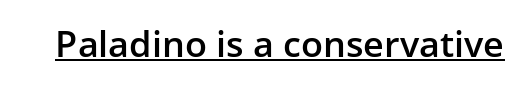
Q: Is the text bold? A: Semi-bold.
Q: Is the text italic (slanted)? A: No, it is upright.
Q: Is the typeface a serif or a sans-serif typeface? A: Sans-serif.
Q: Is the text underlined? A: Yes.
Q: Is the spacing between letters normal or unusually wide? A: Normal.
Q: Width (condensed, normal, or wide)? A: Normal.
Q: Stroke contrast? A: Low.
Q: x-height? A: Medium.
Q: Monospaced? A: No.
